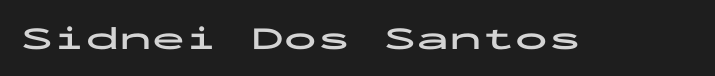
{"serif": "no", "italic": "no", "bold": "yes", "weight": "bold", "width": "wide", "stroke_contrast": "low", "x_height": "medium", "monospaced": "yes", "underline": "no", "letter_spacing": "normal", "letter_spacing_em": 0.0, "glyph_px": 33}
